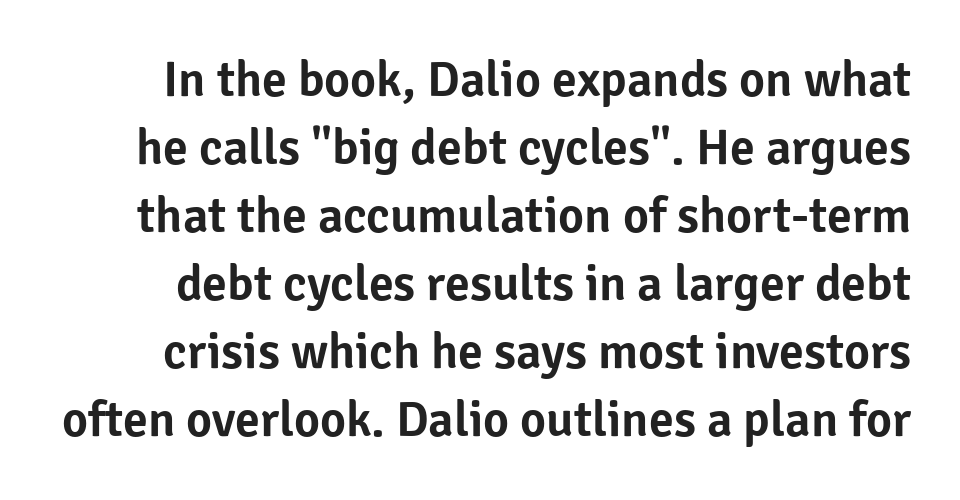
Q: Is the text italic (slanted)? A: No, it is upright.
Q: Is the typeface a serif or a sans-serif typeface? A: Sans-serif.
Q: Is the text underlined? A: No.
Q: Is the spacing between letters normal or unusually wide? A: Normal.
Q: Is the spacing between lines tight, normal or loose? A: Normal.
Q: Width (condensed, normal, or wide)? A: Normal.
Q: Stroke contrast? A: Low.
Q: x-height? A: Medium.
Q: Monospaced? A: No.
